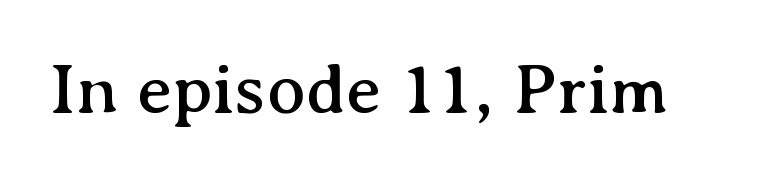
{"serif": "yes", "italic": "no", "width": "normal", "stroke_contrast": "medium", "x_height": "medium", "monospaced": "no", "underline": "no", "letter_spacing": "normal", "letter_spacing_em": 0.0, "glyph_px": 72}
